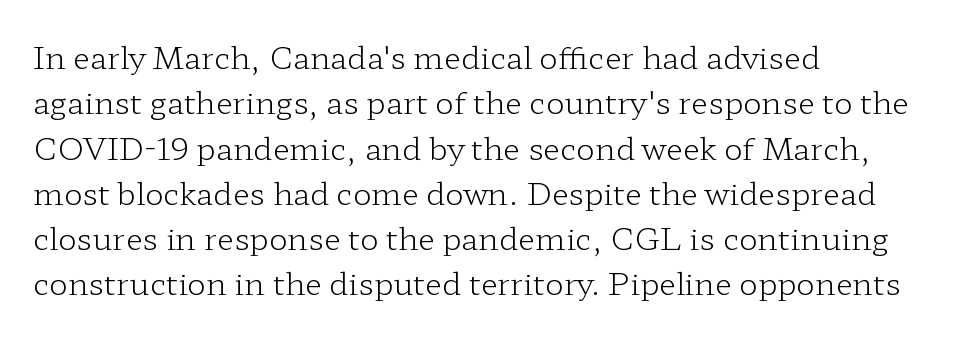
The letters stand straight up with perfectly vertical stems. Character widths vary here, with narrow letters taking less room than wide ones. Descenders hang freely into open space. Serifs: yes, visible at the terminals of the letterforms.
